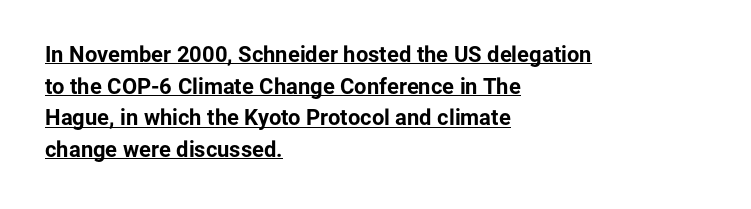
Q: Is the text bold? A: Yes.
Q: Is the text italic (slanted)? A: No, it is upright.
Q: Is the text underlined? A: Yes.
Q: How is the paragraph aligned? A: Left-aligned.
Q: Is the spacing between letters normal or unusually wide? A: Normal.
Q: Is the spacing between lines tight, normal or loose? A: Normal.
